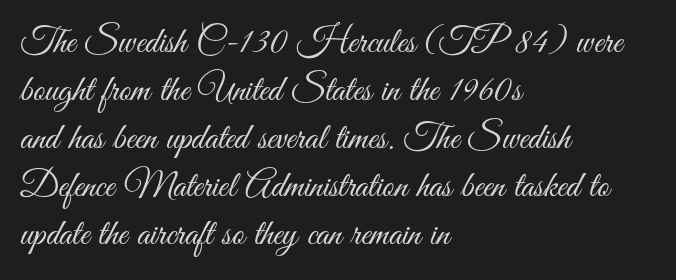
The image shows 37 px light, condensed sans-serif type; set left-aligned, normal line spacing (1.3x), normal letter spacing, not underlined; medium stroke contrast and a small x-height.
